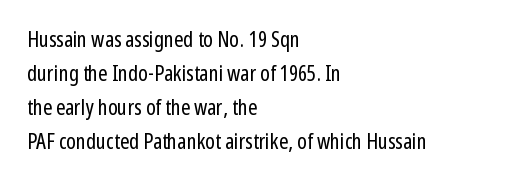
These lines stack with their left ends in a neat column. Any mark beneath the type? The region is blank. Short note: letters normally spaced. The type sits square on the baseline with zero lean.
